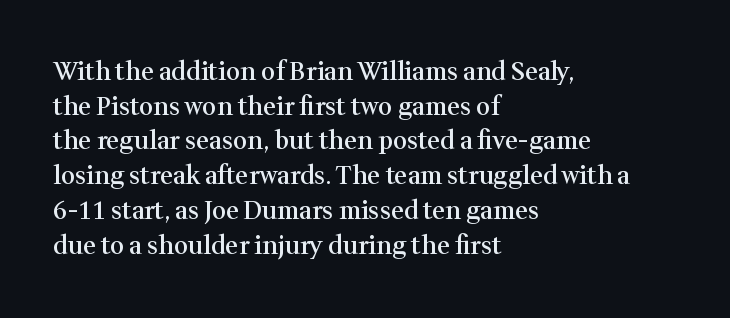
{"italic": "no", "bold": "semi", "underline": "no", "align": "left", "line_spacing": "normal", "line_spacing_ratio": 1.39, "letter_spacing": "normal", "letter_spacing_em": 0.0, "glyph_px": 25}
